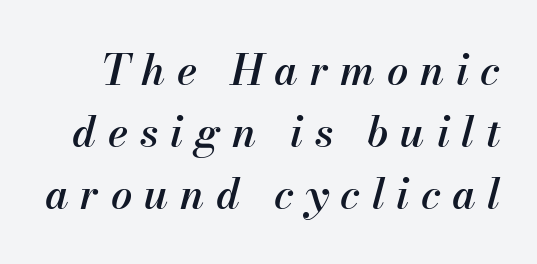
{"italic": "yes", "lean": "right", "slant_degrees": 13, "bold": "semi", "weight": "semibold", "width": "normal", "stroke_contrast": "medium", "x_height": "small", "monospaced": "no", "underline": "no", "line_spacing": "normal", "line_spacing_ratio": 1.48, "letter_spacing": "wide", "letter_spacing_em": 0.28, "glyph_px": 42}
